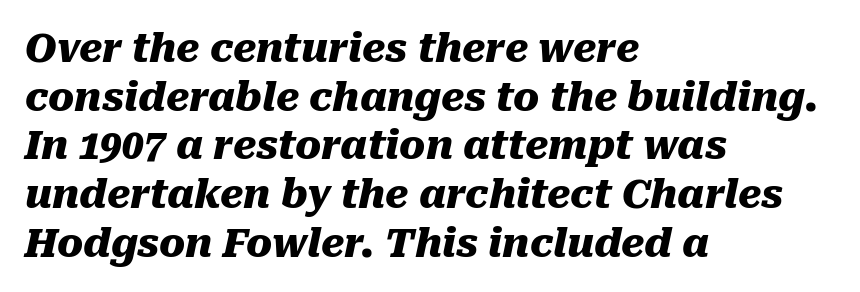
The image shows 39 px heavy type, italic (leaning right); set left-aligned, normal line spacing (1.25x), normal letter spacing, not underlined; medium stroke contrast and a medium x-height.
